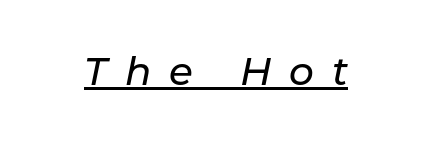
{"italic": "yes", "lean": "right", "slant_degrees": 11, "width": "normal", "stroke_contrast": "low", "x_height": "medium", "monospaced": "no", "underline": "yes", "letter_spacing": "wide", "letter_spacing_em": 0.46, "glyph_px": 39}
